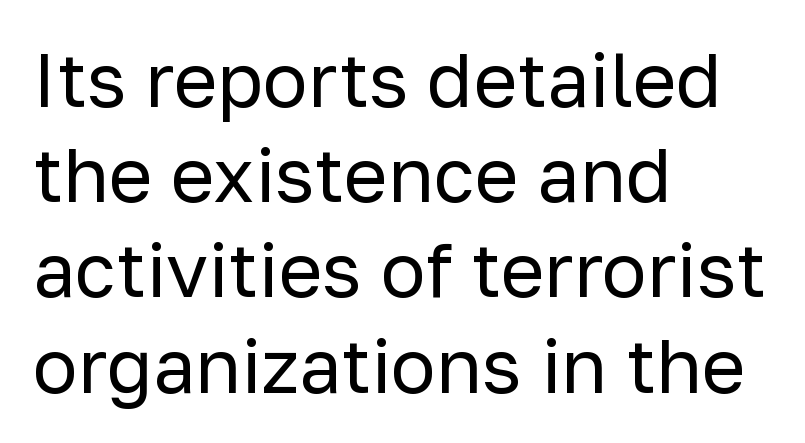
Q: Is the text bold? A: No.
Q: Is the text italic (slanted)? A: No, it is upright.
Q: Is the typeface a serif or a sans-serif typeface? A: Sans-serif.
Q: Is the text underlined? A: No.
Q: How is the paragraph aligned? A: Left-aligned.
Q: Is the spacing between letters normal or unusually wide? A: Normal.
Q: Is the spacing between lines tight, normal or loose? A: Normal.
Q: Width (condensed, normal, or wide)? A: Normal.
Q: Stroke contrast? A: Low.
Q: x-height? A: Medium.
Q: Monospaced? A: No.
